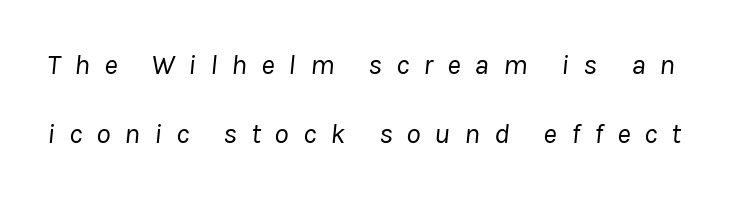
{"italic": "yes", "lean": "right", "slant_degrees": 8, "bold": "no", "weight": "regular", "width": "normal", "stroke_contrast": "low", "x_height": "medium", "monospaced": "no", "underline": "no", "line_spacing": "loose", "line_spacing_ratio": 2.38, "letter_spacing": "wide", "letter_spacing_em": 0.48, "glyph_px": 29}
